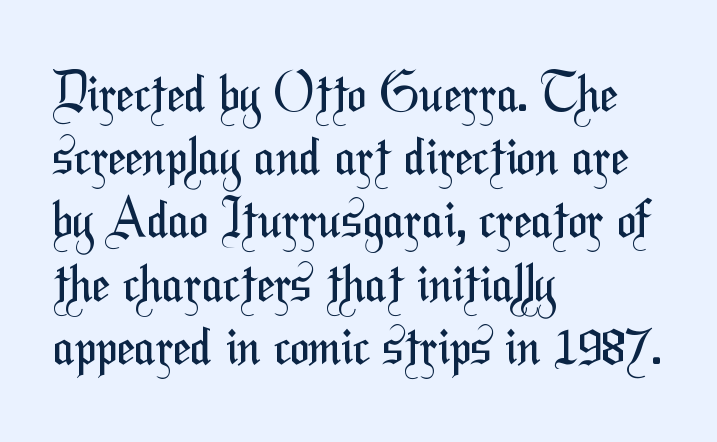
{"serif": "no", "bold": "no", "weight": "regular", "width": "condensed", "stroke_contrast": "medium", "x_height": "medium", "monospaced": "no", "underline": "no", "align": "left", "line_spacing_ratio": 1.24, "letter_spacing": "normal", "letter_spacing_em": 0.0, "glyph_px": 51}
